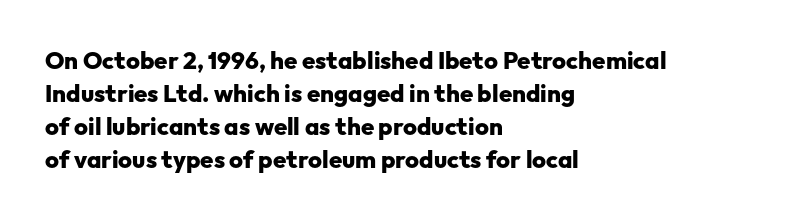
{"italic": "no", "bold": "yes", "underline": "no", "align": "left", "line_spacing": "normal", "line_spacing_ratio": 1.38, "letter_spacing": "normal", "letter_spacing_em": 0.0, "glyph_px": 24}
